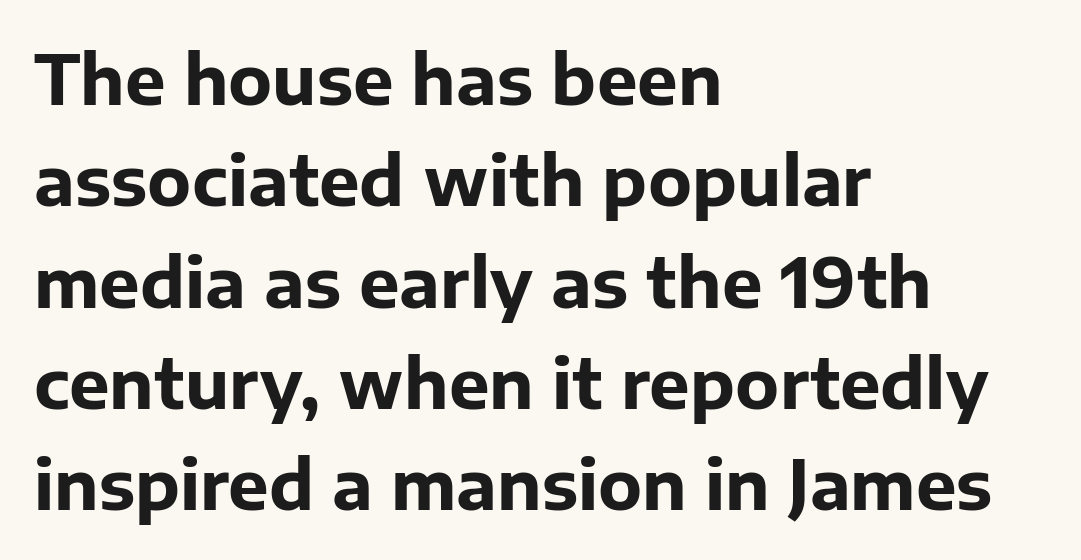
The image shows 68 px bold sans-serif type, upright; set left-aligned, normal line spacing (1.49x), normal letter spacing, not underlined; low stroke contrast and a medium x-height.
